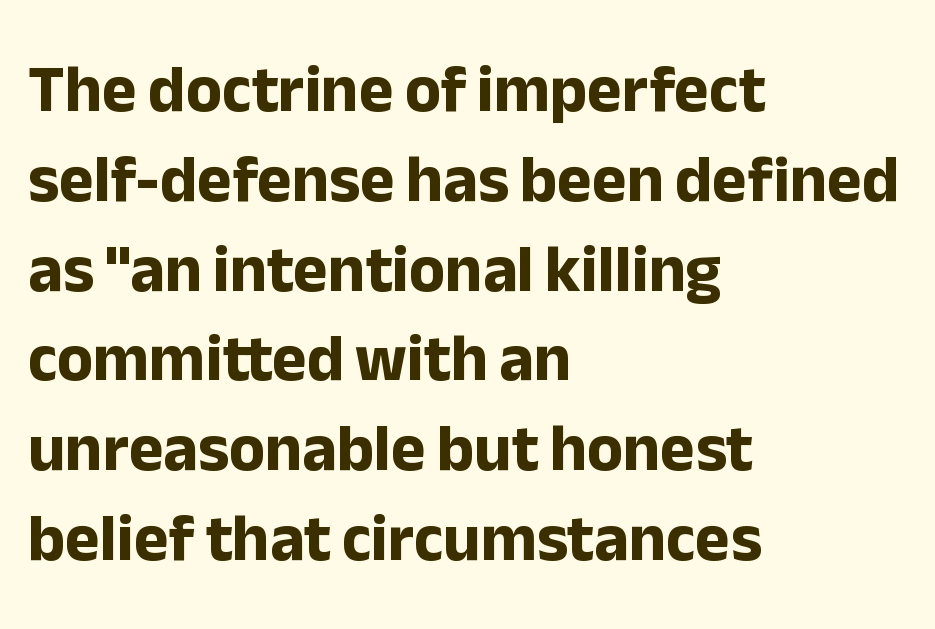
{"serif": "no", "italic": "no", "bold": "yes", "weight": "bold", "width": "normal", "stroke_contrast": "low", "x_height": "medium", "monospaced": "no", "underline": "no", "align": "left", "line_spacing": "normal", "line_spacing_ratio": 1.36, "letter_spacing": "normal", "letter_spacing_em": 0.0, "glyph_px": 66}
